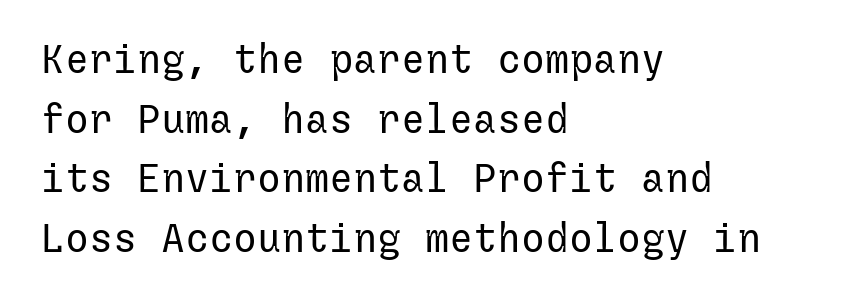
{"serif": "no", "italic": "no", "bold": "no", "weight": "regular", "width": "normal", "stroke_contrast": "low", "x_height": "medium", "underline": "no", "align": "left", "line_spacing": "normal", "line_spacing_ratio": 1.49, "letter_spacing": "normal", "letter_spacing_em": 0.0, "glyph_px": 40}
